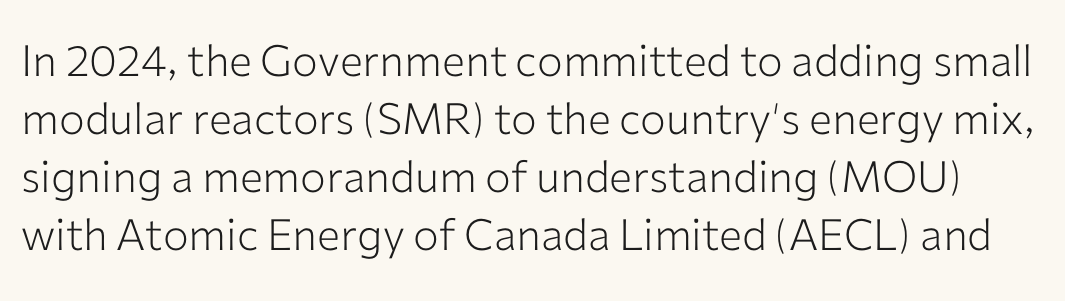
Q: Is the text bold? A: No.
Q: Is the text italic (slanted)? A: No, it is upright.
Q: Is the typeface a serif or a sans-serif typeface? A: Sans-serif.
Q: Is the text underlined? A: No.
Q: Is the spacing between letters normal or unusually wide? A: Normal.
Q: Is the spacing between lines tight, normal or loose? A: Normal.
Q: Width (condensed, normal, or wide)? A: Normal.
Q: Stroke contrast? A: Low.
Q: x-height? A: Medium.
Q: Monospaced? A: No.
